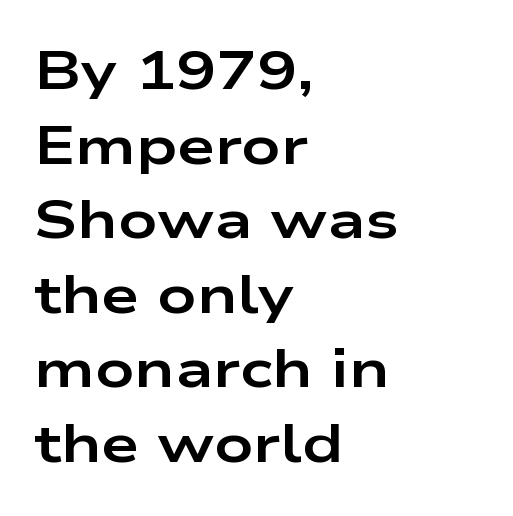
The image shows 54 px bold, wide sans-serif type, upright; set left-aligned, normal line spacing (1.38x), normal letter spacing, not underlined; low stroke contrast and a medium x-height.
